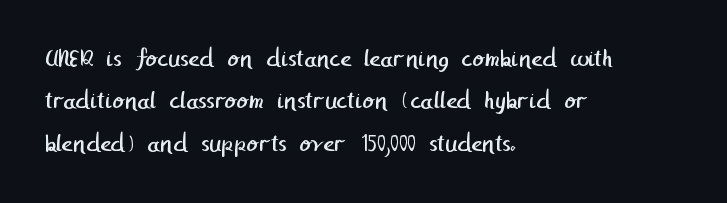
Teacher's note: observe the even left margin — that is flush-left alignment. Students, observe: this is what conventionally led text looks like. Check under the words: just untouched page. The font sits on the lighter half of the weight spectrum, regular included.
